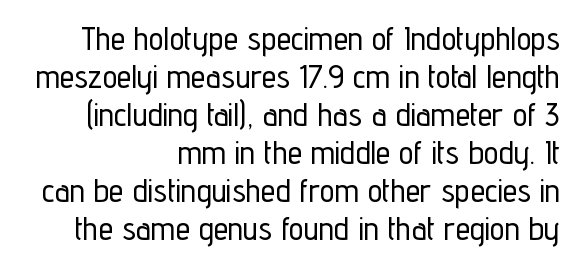
Q: Is the text italic (slanted)? A: No, it is upright.
Q: Is the typeface a serif or a sans-serif typeface? A: Sans-serif.
Q: Is the text underlined? A: No.
Q: How is the paragraph aligned? A: Right-aligned.
Q: Is the spacing between letters normal or unusually wide? A: Normal.
Q: Is the spacing between lines tight, normal or loose? A: Tight.
Q: Width (condensed, normal, or wide)? A: Condensed.
Q: Stroke contrast? A: Low.
Q: x-height? A: Medium.
Q: Monospaced? A: No.
